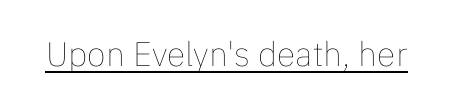
Unlike italic type, these characters show no tilt at all. No heavy texture on the line: the type isn't bold. Do the characters align in a grid? No, the font is proportional. Compared with undecorated copy, this sample adds a rule below the words.
